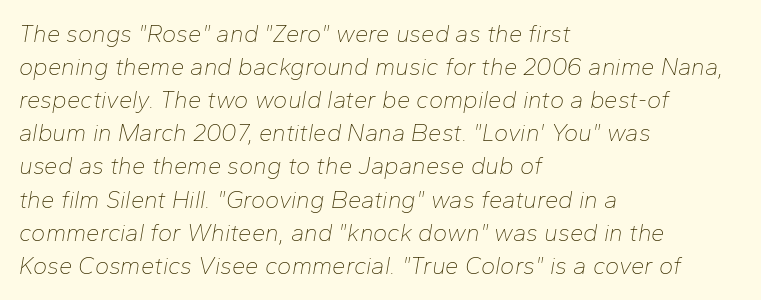
Q: Is the text bold? A: No.
Q: Is the text italic (slanted)? A: Yes, it leans right by about 10 degrees.
Q: Is the text underlined? A: No.
Q: How is the paragraph aligned? A: Left-aligned.
Q: Is the spacing between letters normal or unusually wide? A: Normal.
Q: Is the spacing between lines tight, normal or loose? A: Normal.
